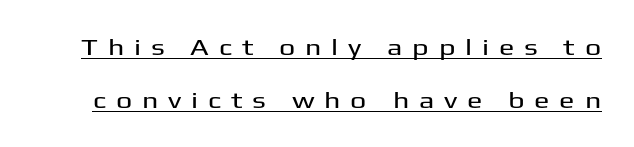
{"italic": "no", "underline": "yes", "line_spacing": "loose", "line_spacing_ratio": 2.3, "letter_spacing": "wide", "letter_spacing_em": 0.42, "glyph_px": 23}
